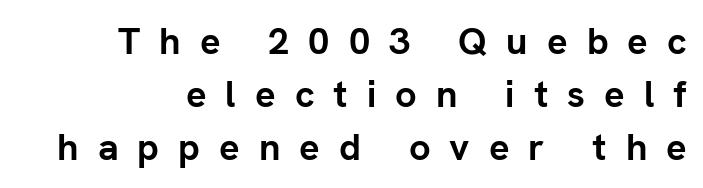
Note the varied advance widths — an 'i' is clearly narrower than an 'm'. The line-height multiplier appears to be the usual default. The setting favours the right margin, as signatures and pull-quotes sometimes do. Are there feet on the stems? There aren't — it's a sans.
